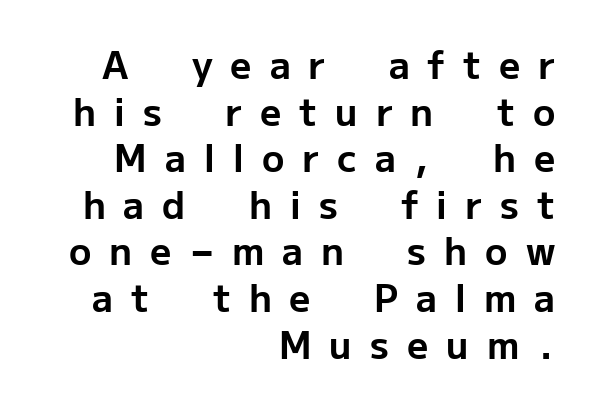
{"serif": "no", "italic": "no", "bold": "yes", "weight": "bold", "width": "normal", "stroke_contrast": "low", "x_height": "medium", "monospaced": "no", "underline": "no", "align": "right", "line_spacing": "normal", "line_spacing_ratio": 1.26, "letter_spacing": "wide", "letter_spacing_em": 0.49, "glyph_px": 37}
